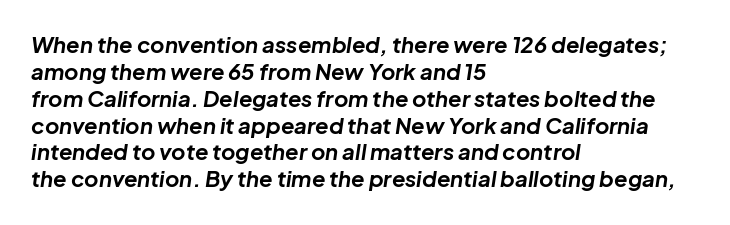
Q: Is the text bold? A: Yes.
Q: Is the text italic (slanted)? A: Yes, it leans right by about 8 degrees.
Q: Is the text underlined? A: No.
Q: How is the paragraph aligned? A: Left-aligned.
Q: Is the spacing between letters normal or unusually wide? A: Normal.
